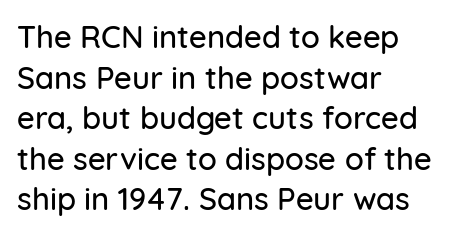
No word sits above an underline. Is there much room between lines? A standard amount, neither cramped nor airy. You could not count columns in this text — the font is proportionally spaced. Casual observation: everything's shoved over to the left.
